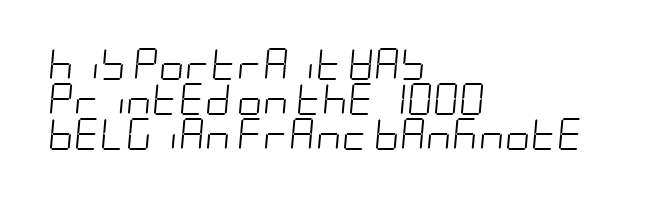
Q: Is the text bold? A: No.
Q: Is the text italic (slanted)? A: Yes, it leans right by about 5 degrees.
Q: Is the text underlined? A: No.
Q: How is the paragraph aligned? A: Left-aligned.
Q: Is the spacing between letters normal or unusually wide? A: Normal.
Q: Is the spacing between lines tight, normal or loose? A: Tight.
Q: Width (condensed, normal, or wide)? A: Condensed.
Q: Stroke contrast? A: Low.
Q: x-height? A: Large.
